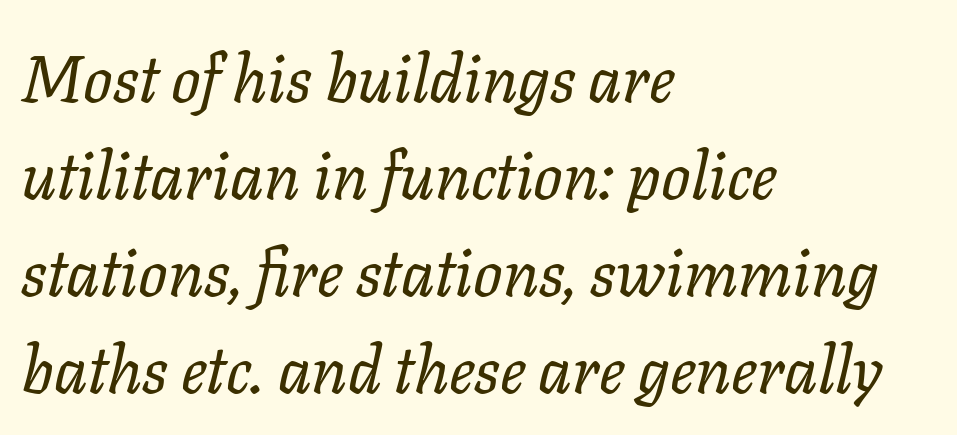
Q: Is the text bold? A: No.
Q: Is the text italic (slanted)? A: Yes, it leans right by about 11 degrees.
Q: Is the text underlined? A: No.
Q: How is the paragraph aligned? A: Left-aligned.
Q: Is the spacing between letters normal or unusually wide? A: Normal.
Q: Is the spacing between lines tight, normal or loose? A: Normal.
Q: Width (condensed, normal, or wide)? A: Normal.
Q: Stroke contrast? A: Low.
Q: x-height? A: Medium.
Q: Monospaced? A: No.
